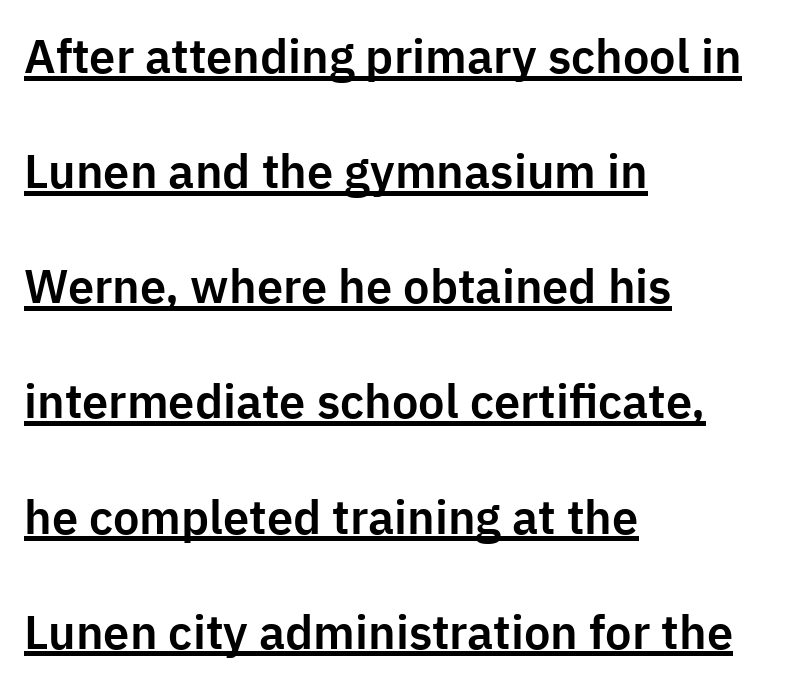
Somebody hit Ctrl+U on this one — the words are underlined. The rendering uses natural spacing where letterforms have individual widths. These lines keep a tight, regular rhythm from letter to letter. The lines are spread far apart with generous leading. Left-aligned paragraph, ragged on the right.
